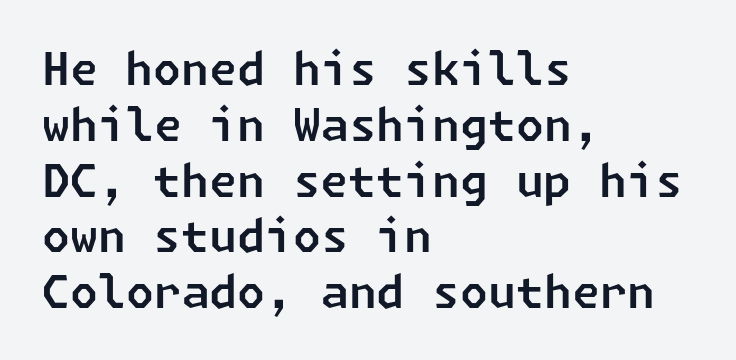
{"serif": "no", "width": "normal", "stroke_contrast": "low", "x_height": "medium", "underline": "no", "align": "left", "line_spacing_ratio": 1.24, "letter_spacing": "normal", "letter_spacing_em": 0.0, "glyph_px": 45}
